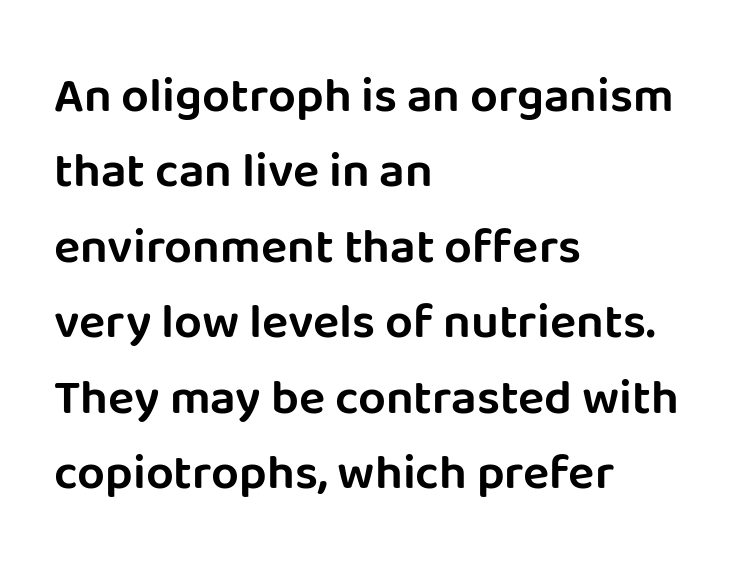
{"serif": "no", "italic": "no", "width": "normal", "stroke_contrast": "low", "x_height": "large", "monospaced": "no", "underline": "no", "align": "left", "line_spacing": "normal", "line_spacing_ratio": 1.54, "letter_spacing": "normal", "letter_spacing_em": 0.0, "glyph_px": 49}
